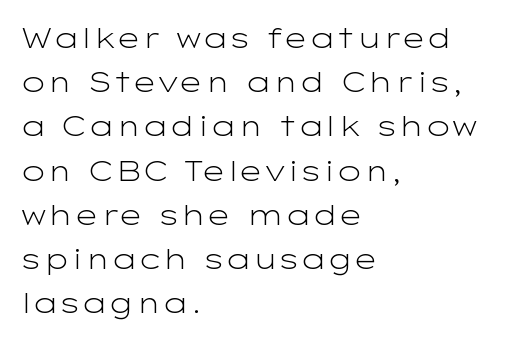
{"serif": "no", "italic": "no", "bold": "no", "weight": "light", "width": "wide", "stroke_contrast": "low", "x_height": "medium", "monospaced": "no", "underline": "no", "align": "left", "line_spacing": "normal", "line_spacing_ratio": 1.58, "letter_spacing": "normal", "letter_spacing_em": 0.0, "glyph_px": 28}
